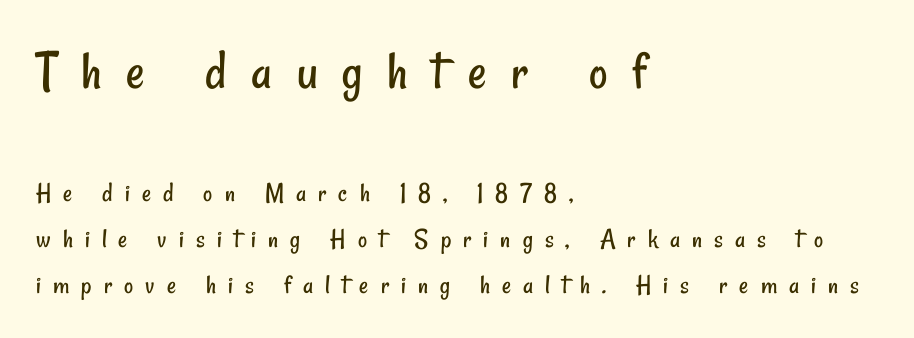
Q: Is the text bold? A: No.
Q: Is the typeface a serif or a sans-serif typeface? A: Sans-serif.
Q: Is the text underlined? A: No.
Q: How is the paragraph aligned? A: Left-aligned.
Q: Is the spacing between letters normal or unusually wide? A: Unusually wide.
Q: Is the spacing between lines tight, normal or loose? A: Normal.
Q: Which block of text is set in a larger size, the first (top) or the second (bottom)? A: The first (top) one.
Q: Width (condensed, normal, or wide)? A: Condensed.
Q: Stroke contrast? A: Low.
Q: x-height? A: Small.
Q: Monospaced? A: No.
